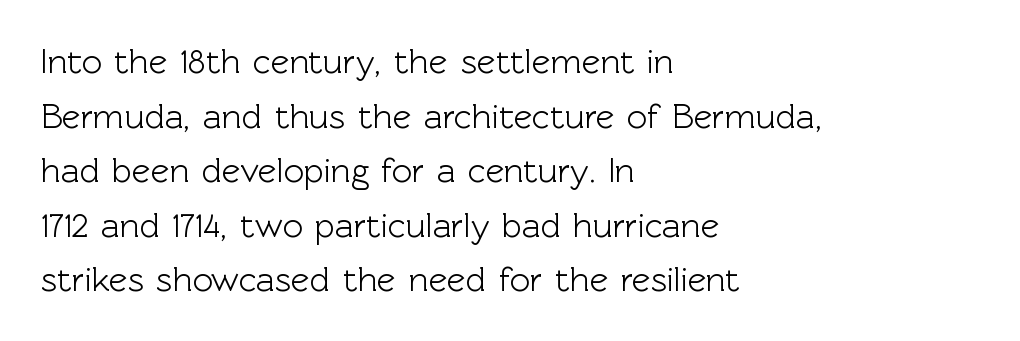
Q: Is the text italic (slanted)? A: No, it is upright.
Q: Is the typeface a serif or a sans-serif typeface? A: Sans-serif.
Q: Is the text underlined? A: No.
Q: How is the paragraph aligned? A: Left-aligned.
Q: Is the spacing between letters normal or unusually wide? A: Normal.
Q: Is the spacing between lines tight, normal or loose? A: Normal.
Q: Width (condensed, normal, or wide)? A: Normal.
Q: x-height? A: Medium.
Q: Monospaced? A: No.
